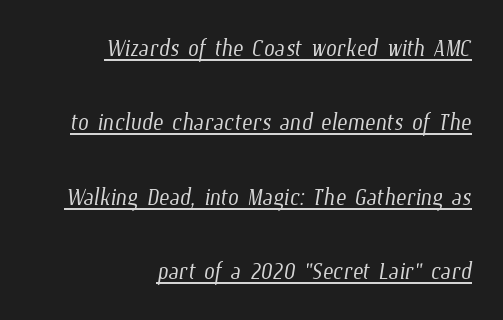
Q: Is the text bold? A: No.
Q: Is the text underlined? A: Yes.
Q: How is the paragraph aligned? A: Right-aligned.
Q: Is the spacing between letters normal or unusually wide? A: Normal.
Q: Is the spacing between lines tight, normal or loose? A: Loose.
Q: Width (condensed, normal, or wide)? A: Condensed.
Q: Stroke contrast? A: Low.
Q: x-height? A: Medium.
Q: Monospaced? A: No.
